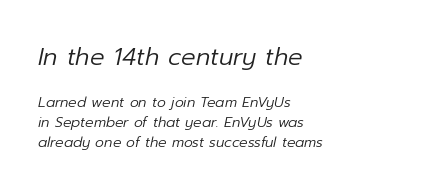
Letter spacing: default. Underline: absent. The cut favours lightness, reaching ordinary text weight at its darkest. Notice how the stems are inclined rather than vertical — that's the hallmark of italics. Whoever set this chose a conventional vertical rhythm. Here the first block reads like a headline and the second like body copy.
